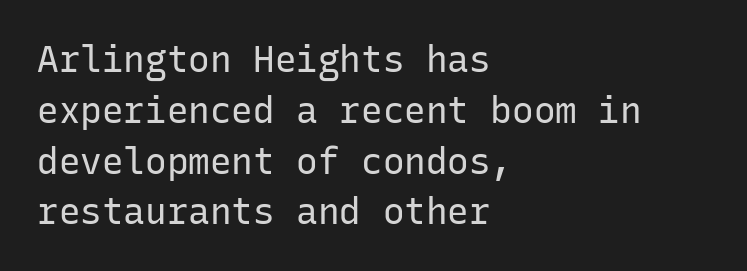
The image shows 36 px regular-weight sans-serif type, upright, monospaced; set left-aligned, normal line spacing (1.41x), normal letter spacing, not underlined; low stroke contrast and a medium x-height.
